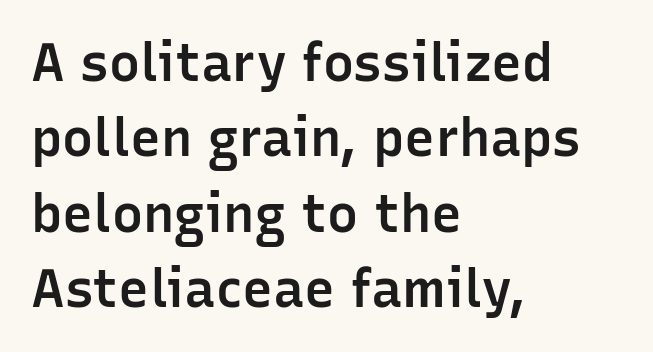
{"serif": "no", "italic": "no", "bold": "semi", "weight": "semibold", "width": "normal", "stroke_contrast": "low", "x_height": "medium", "monospaced": "no", "underline": "no", "align": "left", "line_spacing": "normal", "line_spacing_ratio": 1.45, "letter_spacing": "normal", "letter_spacing_em": 0.0, "glyph_px": 52}
